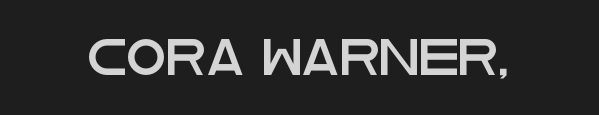
Q: Is the text italic (slanted)? A: No, it is upright.
Q: Is the typeface a serif or a sans-serif typeface? A: Sans-serif.
Q: Is the text underlined? A: No.
Q: Is the spacing between letters normal or unusually wide? A: Normal.
Q: Width (condensed, normal, or wide)? A: Wide.
Q: Stroke contrast? A: Low.
Q: x-height? A: Large.
Q: Monospaced? A: No.
